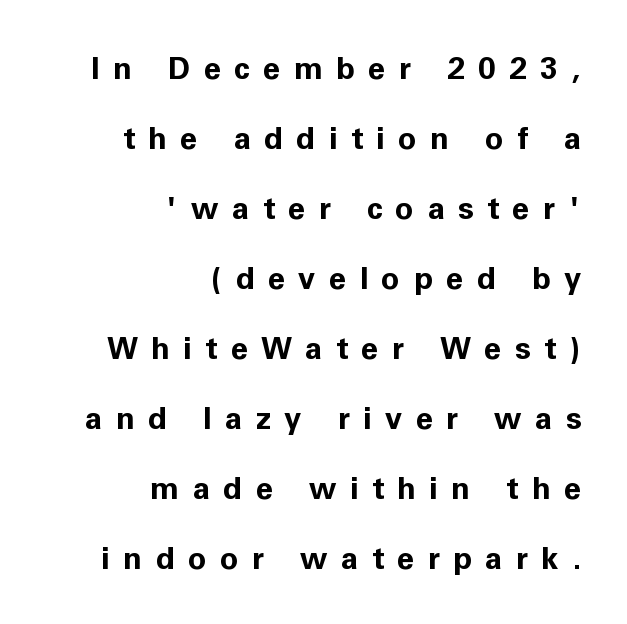
Nope, no serifs anywhere on these letters. A dark, heavy texture on the line: the type is bold. Any mark beneath the type? The region is blank. How are the letters spaced? Widely, with obvious added tracking.
